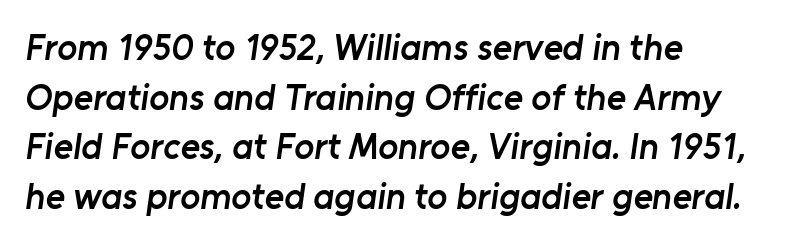
Q: Is the text bold? A: Semi-bold.
Q: Is the typeface a serif or a sans-serif typeface? A: Sans-serif.
Q: Is the text underlined? A: No.
Q: How is the paragraph aligned? A: Left-aligned.
Q: Is the spacing between letters normal or unusually wide? A: Normal.
Q: Is the spacing between lines tight, normal or loose? A: Normal.
Q: Width (condensed, normal, or wide)? A: Normal.
Q: Stroke contrast? A: Low.
Q: x-height? A: Medium.
Q: Monospaced? A: No.
